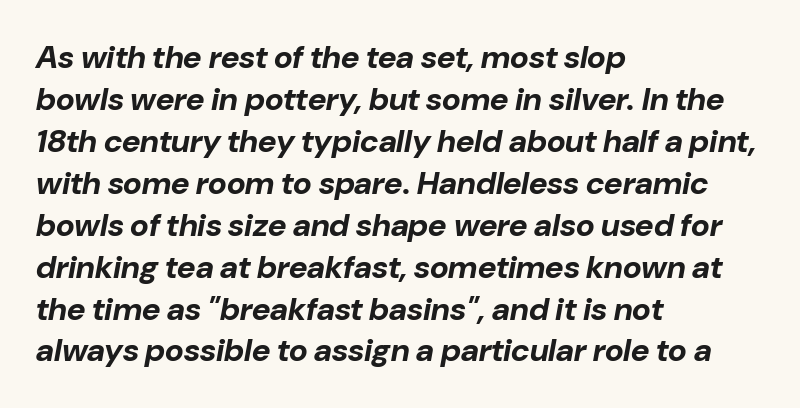
The image shows 32 px bold type, italic (leaning right); set left-aligned, normal line spacing (1.31x), normal letter spacing, not underlined; low stroke contrast and a medium x-height.
